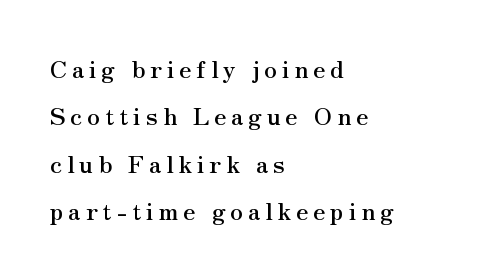
{"italic": "no", "underline": "no", "align": "left", "line_spacing": "loose", "line_spacing_ratio": 1.97, "letter_spacing": "wide", "letter_spacing_em": 0.2, "glyph_px": 24}
